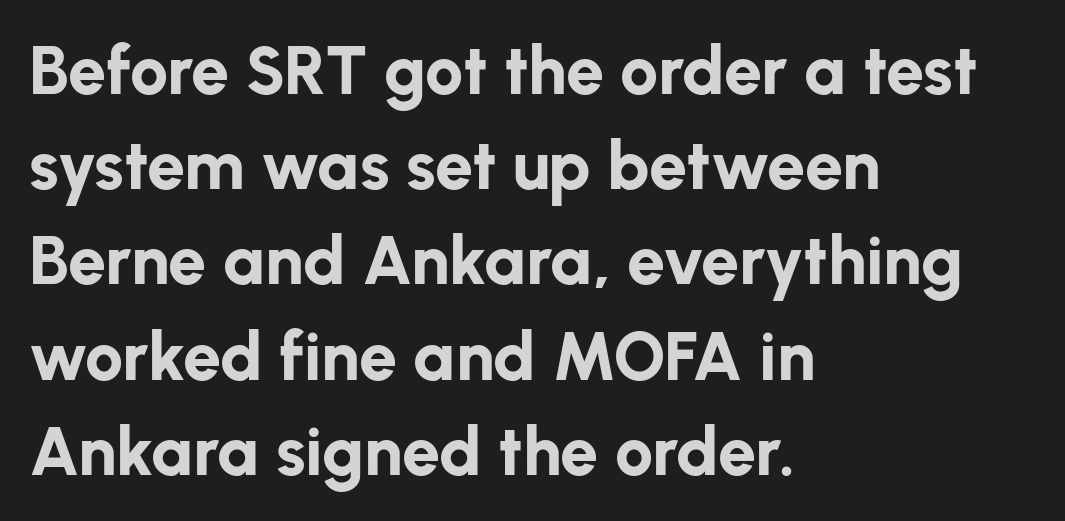
{"serif": "no", "italic": "no", "bold": "yes", "weight": "bold", "width": "normal", "stroke_contrast": "low", "x_height": "medium", "monospaced": "no", "underline": "no", "align": "left", "line_spacing": "normal", "line_spacing_ratio": 1.4, "letter_spacing": "normal", "letter_spacing_em": 0.0, "glyph_px": 68}
